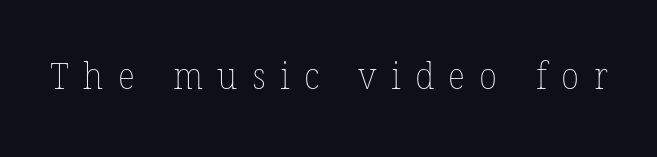
The image shows 37 px thin type; set unusually wide letter spacing (+0.39 em), not underlined; low stroke contrast and a medium x-height.
